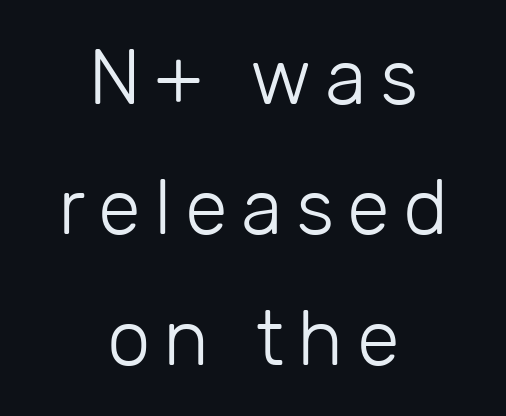
The image shows 78 px light sans-serif type, upright; set centered, normal line spacing (1.67x), not underlined; low stroke contrast and a medium x-height.
